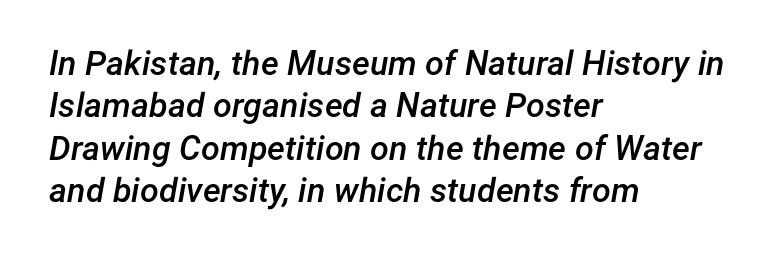
The image shows 34 px semibold type, italic (leaning right); set left-aligned, normal line spacing (1.25x), normal letter spacing, not underlined; low stroke contrast and a medium x-height.
